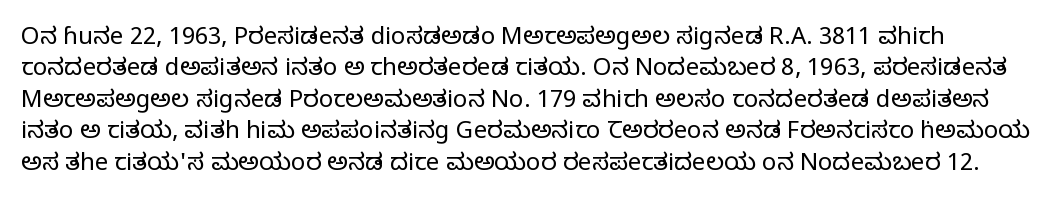
Caption: face not bold, strokes unweighted. The typography opts for an upright posture over an oblique one. Descender tails drop into unmarked territory. The line-height multiplier appears to be the usual default.
